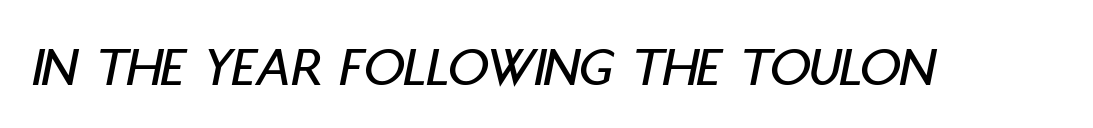
The image shows 57 px condensed type, italic (leaning right); set normal letter spacing, not underlined; low stroke contrast and a large x-height.
